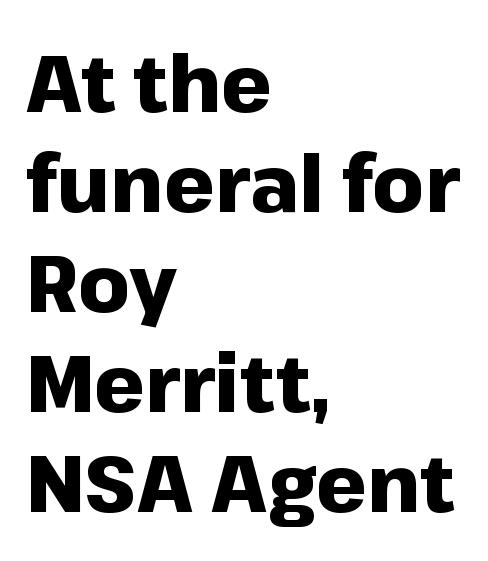
The image shows 80 px heavy sans-serif type, upright; set left-aligned, normal line spacing (1.25x), normal letter spacing, not underlined; low stroke contrast and a medium x-height.
